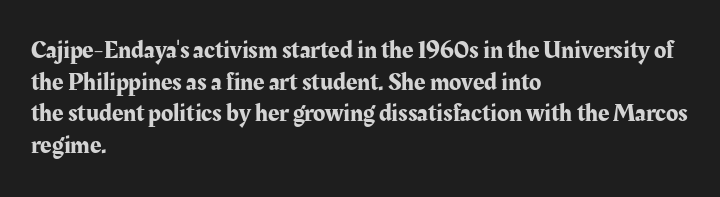
{"italic": "no", "underline": "no", "align": "left", "line_spacing": "normal", "line_spacing_ratio": 1.27, "letter_spacing": "normal", "letter_spacing_em": 0.0, "glyph_px": 25}
